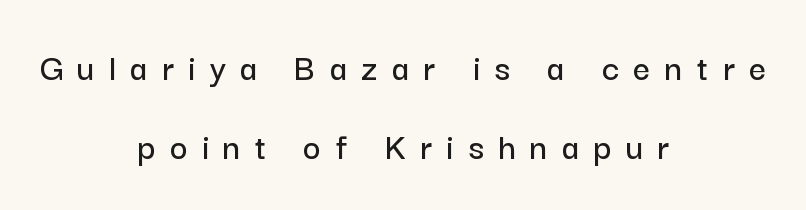
The image shows 38 px sans-serif type, upright; set centered, loose line spacing (2.07x), unusually wide letter spacing (+0.38 em), not underlined; low stroke contrast and a medium x-height.
